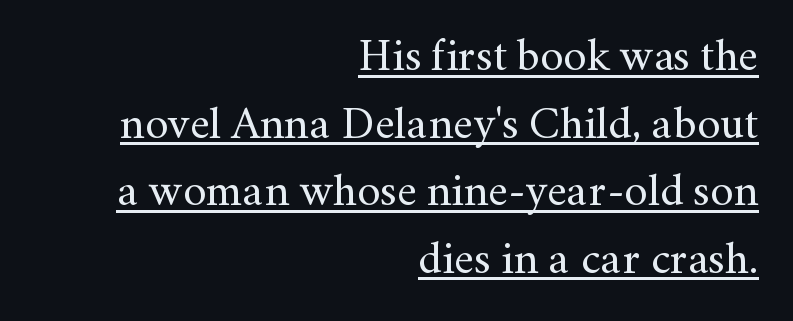
The image shows 46 px regular-weight serif type, upright; set right-aligned, normal line spacing (1.47x), normal letter spacing, underlined; medium stroke contrast and a small x-height.
